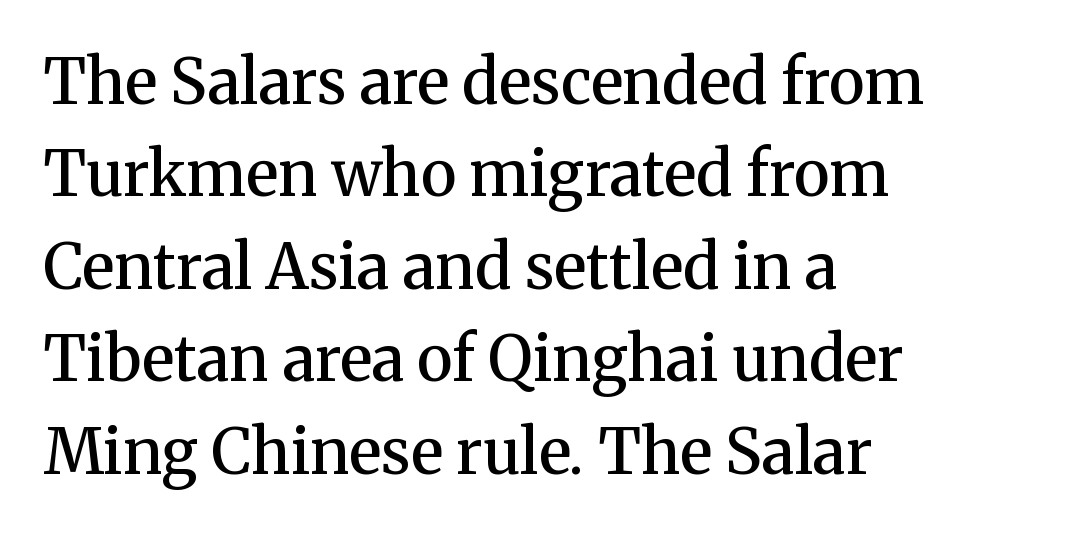
What's the leading like? Ordinary, nothing unusual. The tracking reads as untouched default to a designer's eye. Clear beneath every line of the passage. Is there any slant? The stems are plumb.
